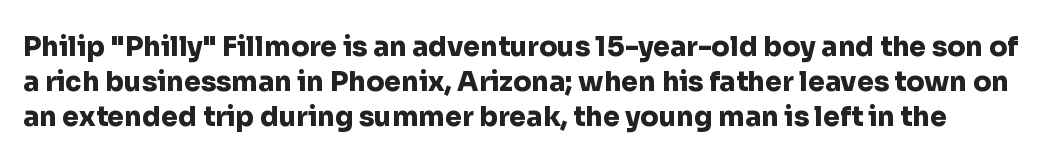
The image shows 27 px bold type, upright; set normal line spacing (1.3x), normal letter spacing, not underlined.
